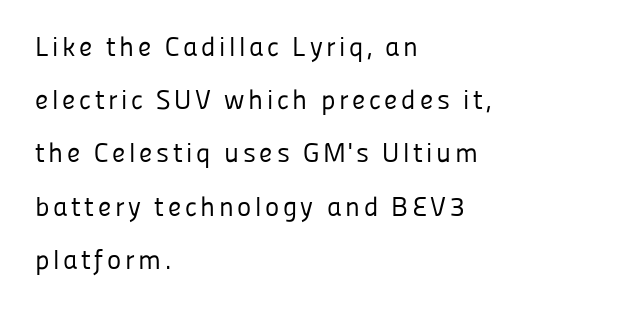
The image shows 27 px text type, upright; set left-aligned, loose line spacing (1.97x), not underlined.
